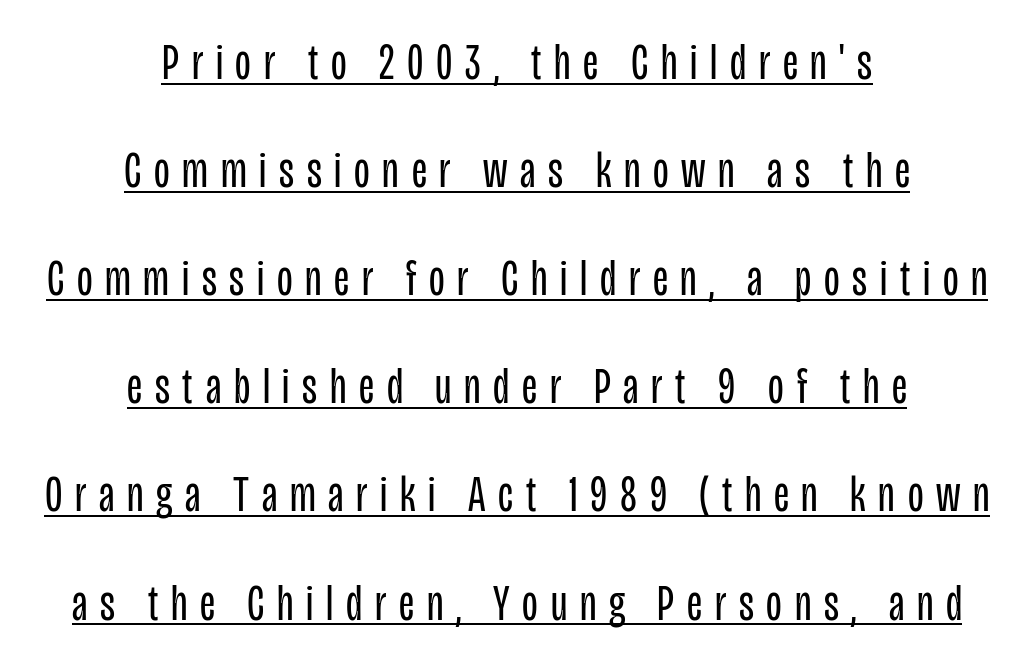
The image shows 51 px regular-weight, condensed sans-serif type, upright; set centered, loose line spacing (2.12x), unusually wide letter spacing (+0.25 em), underlined; low stroke contrast and a large x-height.
